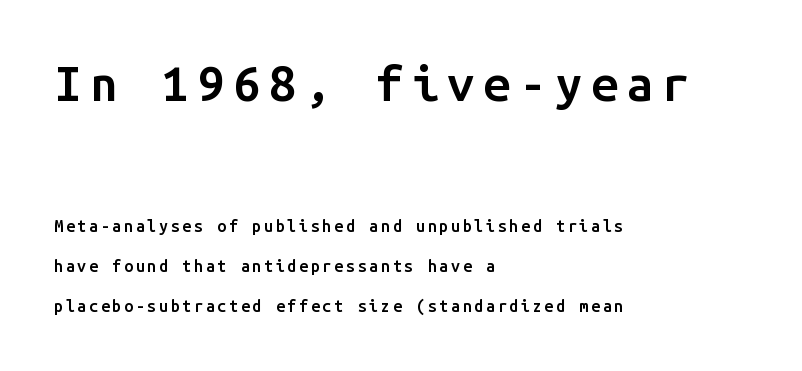
{"serif": "no", "italic": "no", "bold": "semi", "weight": "semibold", "width": "normal", "stroke_contrast": "low", "x_height": "medium", "monospaced": "yes", "underline": "no", "align": "left", "line_spacing": "loose", "line_spacing_ratio": 2.5, "larger_block": "first", "size_ratio": 3.06, "glyph_px": 49}
